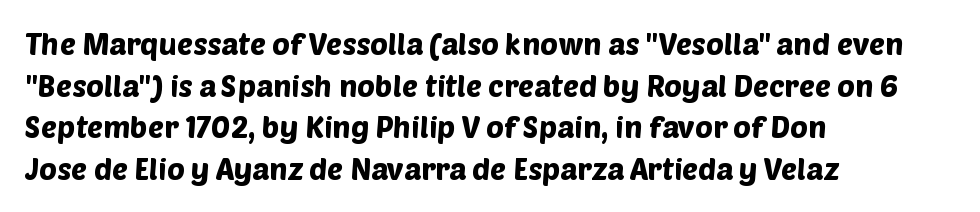
The image shows 30 px sans-serif type; set left-aligned, normal line spacing (1.39x), normal letter spacing, not underlined; low stroke contrast and a large x-height.
